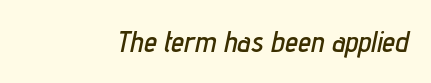
{"italic": "yes", "lean": "right", "slant_degrees": 12, "width": "condensed", "stroke_contrast": "low", "x_height": "medium", "monospaced": "no", "underline": "no", "letter_spacing": "normal", "letter_spacing_em": 0.0, "glyph_px": 29}
